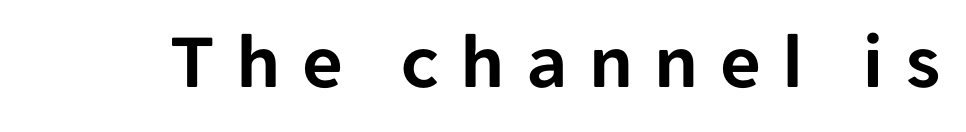
The text was rendered using a sans face with plain stroke endings. Each row of text sits above clean, open space. Is there any slant? The stems are plumb. A typesetter would call this proportional, since set widths differ per character. Is the letter spacing exaggerated? Yes — the characters are pushed far apart.
